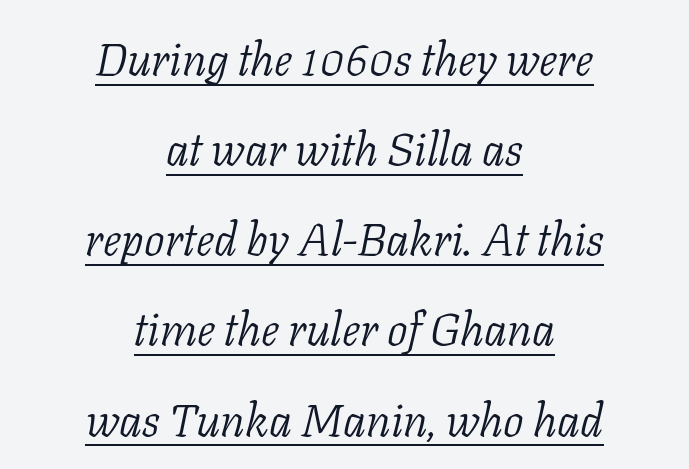
{"serif": "yes", "italic": "yes", "lean": "right", "slant_degrees": 11, "bold": "no", "weight": "light", "width": "normal", "stroke_contrast": "low", "x_height": "medium", "monospaced": "no", "underline": "yes", "align": "center", "line_spacing": "loose", "line_spacing_ratio": 1.96, "letter_spacing": "normal", "letter_spacing_em": 0.0, "glyph_px": 46}
